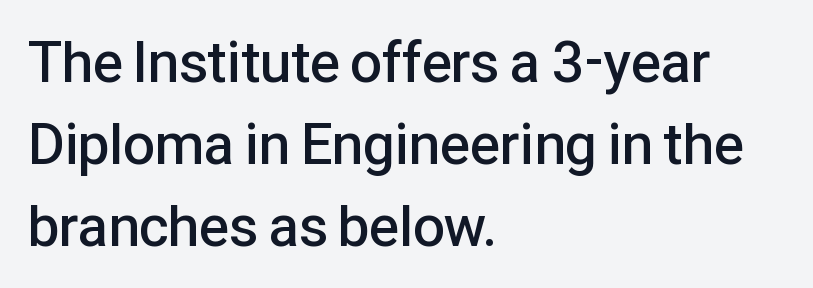
Whoever set this chose a conventional vertical rhythm. The lettering holds an erect, upright posture throughout. The gap between lines stays unmarked. Heft: intermediate — a semibold.
